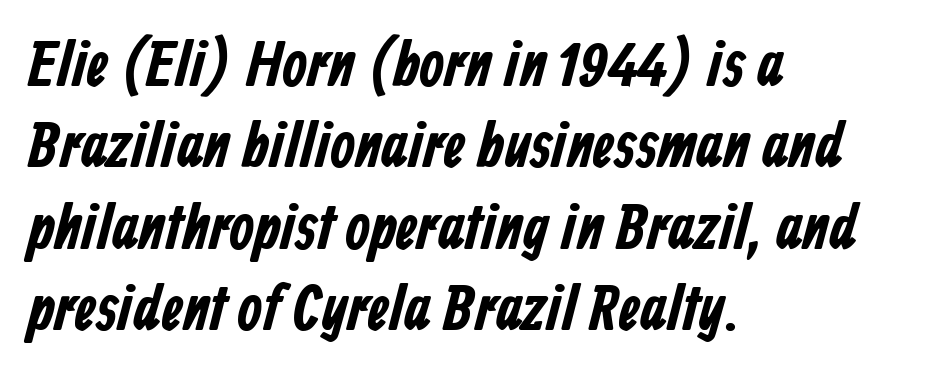
{"serif": "no", "bold": "yes", "weight": "bold", "width": "condensed", "stroke_contrast": "low", "x_height": "medium", "monospaced": "no", "underline": "no", "align": "left", "line_spacing": "normal", "line_spacing_ratio": 1.27, "letter_spacing": "normal", "letter_spacing_em": 0.0, "glyph_px": 64}
